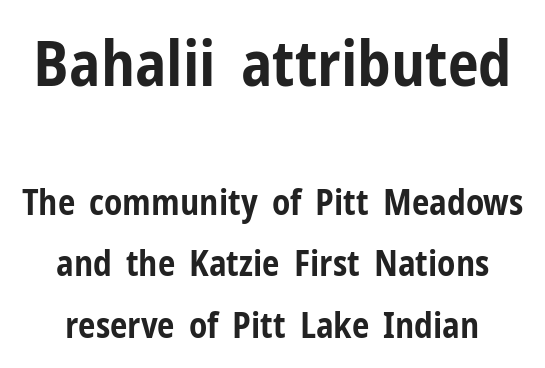
{"serif": "no", "italic": "no", "bold": "yes", "weight": "bold", "width": "condensed", "stroke_contrast": "low", "x_height": "medium", "monospaced": "no", "underline": "no", "line_spacing_ratio": 1.75, "letter_spacing": "normal", "letter_spacing_em": 0.0, "larger_block": "first", "size_ratio": 1.77, "glyph_px": 62}
